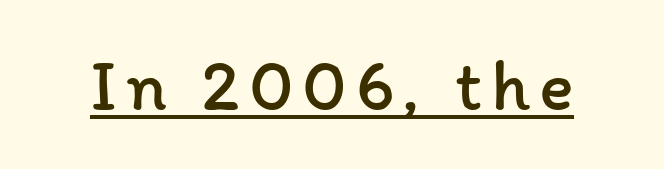
{"italic": "no", "bold": "no", "weight": "regular", "width": "normal", "stroke_contrast": "low", "x_height": "medium", "monospaced": "no", "underline": "yes", "glyph_px": 73}
